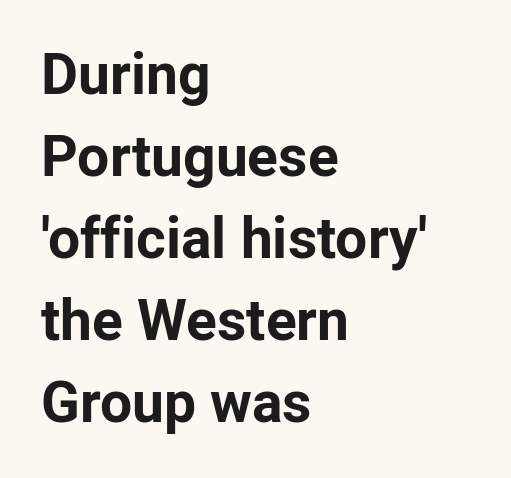
{"serif": "no", "italic": "no", "bold": "yes", "weight": "bold", "width": "normal", "stroke_contrast": "low", "x_height": "medium", "monospaced": "no", "underline": "no", "align": "left", "line_spacing": "normal", "line_spacing_ratio": 1.44, "letter_spacing": "normal", "letter_spacing_em": 0.0, "glyph_px": 57}
